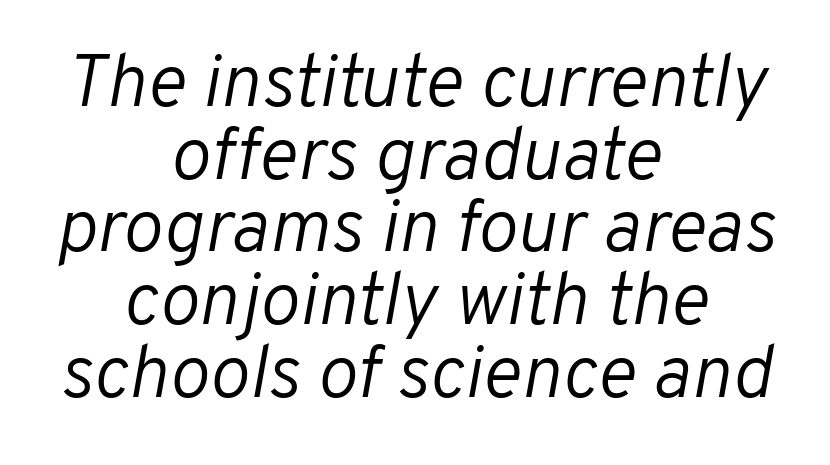
The image shows 75 px light type, italic (leaning right); set centered, tight line spacing (0.97x), normal letter spacing, not underlined; low stroke contrast and a medium x-height.
